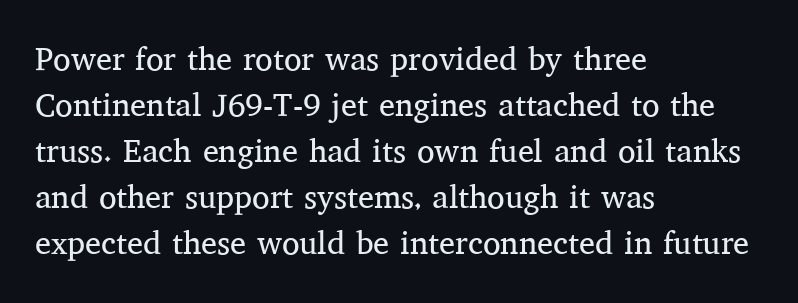
{"serif": "yes", "italic": "no", "bold": "no", "weight": "regular", "width": "normal", "stroke_contrast": "medium", "x_height": "medium", "monospaced": "no", "underline": "no", "align": "left", "line_spacing": "normal", "line_spacing_ratio": 1.44, "letter_spacing": "normal", "letter_spacing_em": 0.0, "glyph_px": 32}
